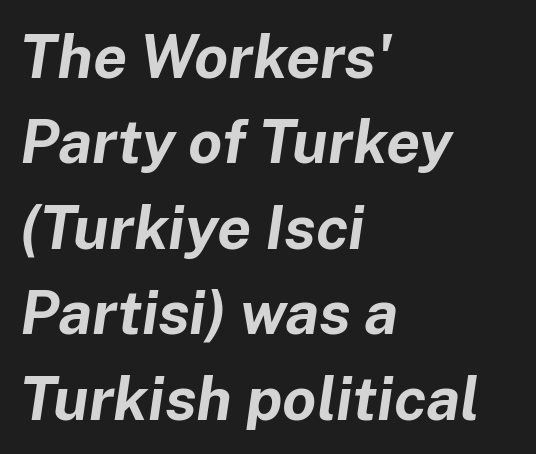
The image shows 61 px bold type, italic (leaning right); set left-aligned, normal line spacing (1.4x), normal letter spacing, not underlined; low stroke contrast and a medium x-height.
